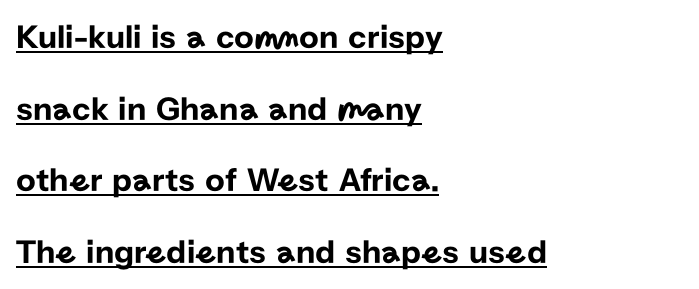
Letter spacing: default. Alignment: flush left. Emphasis is given by a line drawn under the lettering. In terms of posture, this sample is upright. Each new line begins a long way beneath the previous one. Are there feet on the stems? There aren't — it's a sans.
